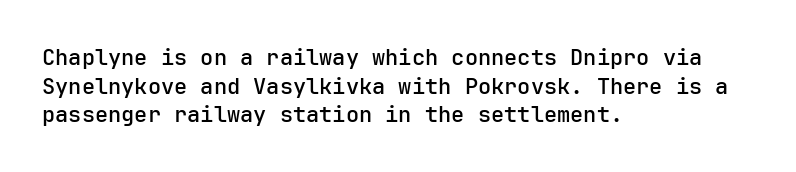
A normal amount of white space separates one row of letters from the next. Unmarked baselines from the first word to the last. These lines were composed using upright roman letters. Compared with typical body copy, the letter spacing here is the same. Line beginnings align vertically; line endings do not.
